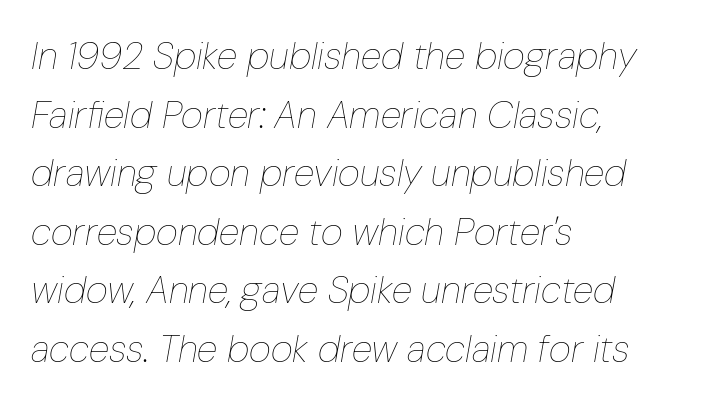
The image shows 38 px thin, condensed type, italic (leaning right); set left-aligned, normal line spacing (1.54x), normal letter spacing, not underlined; low stroke contrast and a medium x-height.
